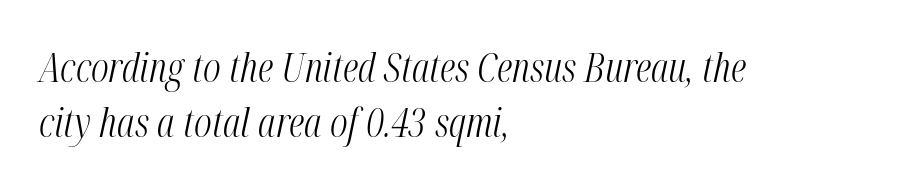
Q: Is the text bold? A: No.
Q: Is the text italic (slanted)? A: Yes, it leans right by about 12 degrees.
Q: Is the text underlined? A: No.
Q: How is the paragraph aligned? A: Left-aligned.
Q: Is the spacing between letters normal or unusually wide? A: Normal.
Q: Is the spacing between lines tight, normal or loose? A: Normal.
Q: Width (condensed, normal, or wide)? A: Condensed.
Q: Stroke contrast? A: Medium.
Q: x-height? A: Medium.
Q: Monospaced? A: No.
